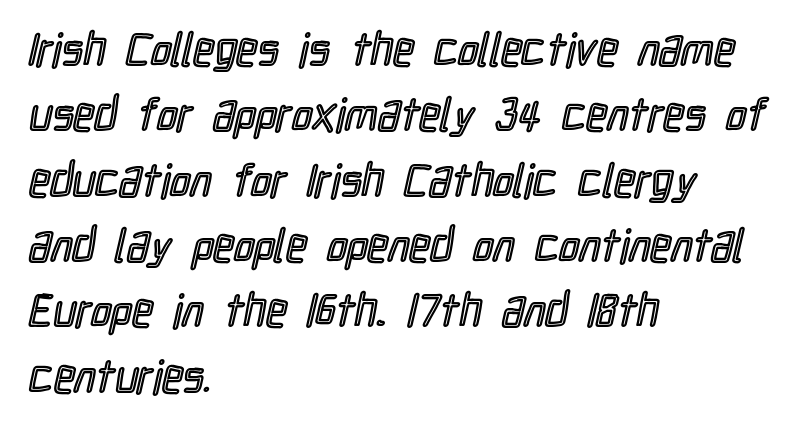
Q: Is the text italic (slanted)? A: Yes.
Q: Is the text underlined? A: No.
Q: How is the paragraph aligned? A: Left-aligned.
Q: Is the spacing between letters normal or unusually wide? A: Normal.
Q: Is the spacing between lines tight, normal or loose? A: Normal.
Q: Width (condensed, normal, or wide)? A: Condensed.
Q: x-height? A: Medium.
Q: Monospaced? A: No.
